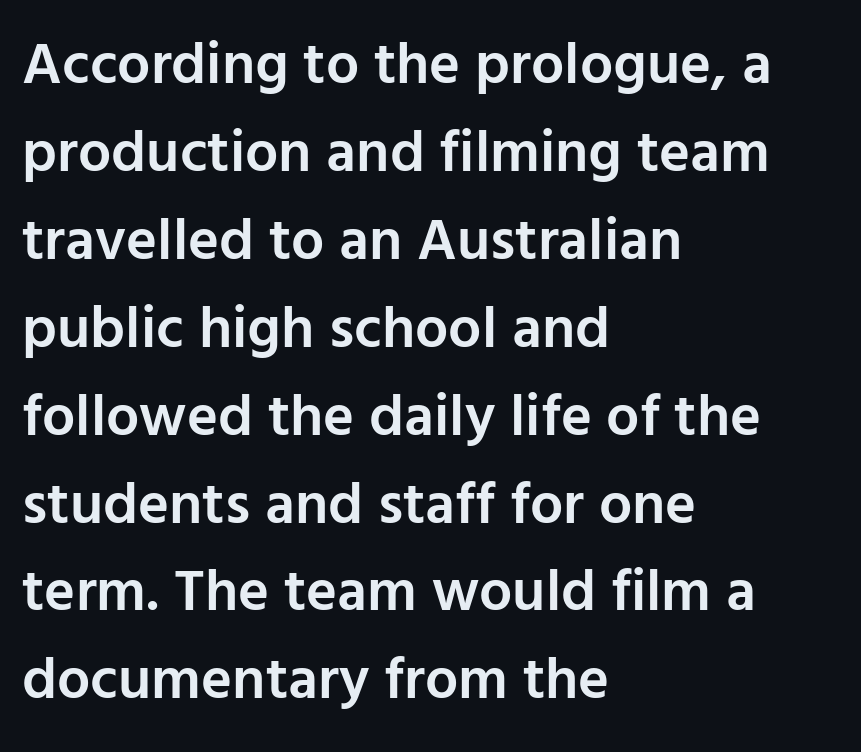
Anything drawn beneath the words? Only blank space. Style check: upright. Horizontal alignment here is leftward, the default for most running prose. Rows of type keep a routine distance in the vertical direction.
